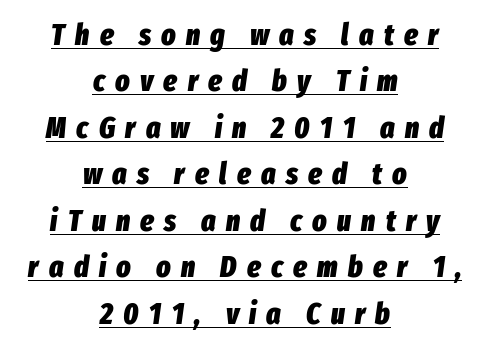
Decoration check: the copy is underlined. The rendering applies a slant to the glyphs. Characters follow at a spacing far wider than the type designer built in. Note the varied advance widths — an 'i' is clearly narrower than an 'm'. In terms of leading, this rendering sits right in the middle. Compared with a flush-left layout, this one balances lines on the center instead.
